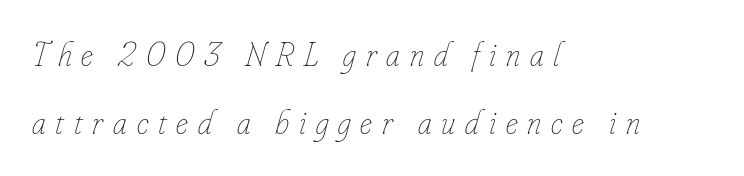
Q: Is the text bold? A: No.
Q: Is the text italic (slanted)? A: Yes, it leans right by about 16 degrees.
Q: Is the text underlined? A: No.
Q: How is the paragraph aligned? A: Left-aligned.
Q: Is the spacing between letters normal or unusually wide? A: Unusually wide.
Q: Is the spacing between lines tight, normal or loose? A: Loose.
Q: Width (condensed, normal, or wide)? A: Condensed.
Q: Stroke contrast? A: Low.
Q: x-height? A: Small.
Q: Monospaced? A: No.
